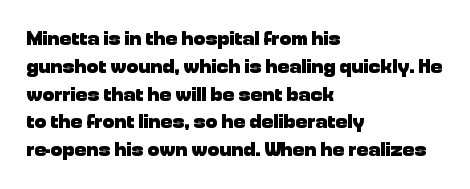
Is there any slant? The stems are plumb. Notice how thick the strokes are: this is what a full bold looks like. The vertical gap from one line to the next is medium. Leftover space on each line is placed entirely after the last word. The zone under the glyphs is completely vacant.
